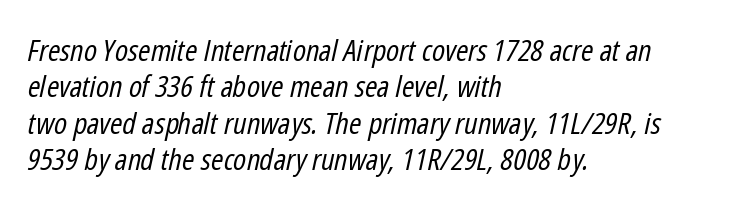
When letters slant like this, we call the style italic. Characters follow at the spacing the type designer built in. This is not heavy type; no bold has been used. This sample has the flowing, uneven cadence of proportional lettering. Clear beneath every line of the passage. Casual observation: everything's shoved over to the left.
